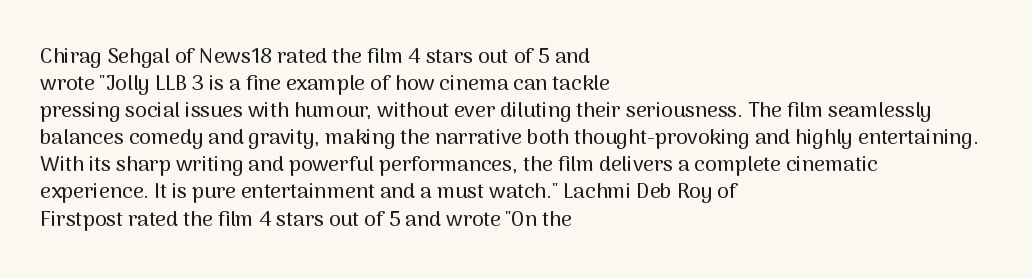
The letters stand straight up with perfectly vertical stems. Tracking here is standard; glyphs follow each other at the usual distance. Whoever set this chose a conventional vertical rhythm. The paragraph has a hard left edge and a soft right edge. Has an underline been added? It has not.
